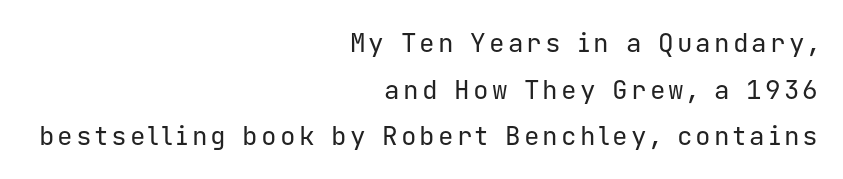
{"italic": "no", "bold": "no", "underline": "no", "align": "right", "line_spacing_ratio": 1.79, "glyph_px": 26}
